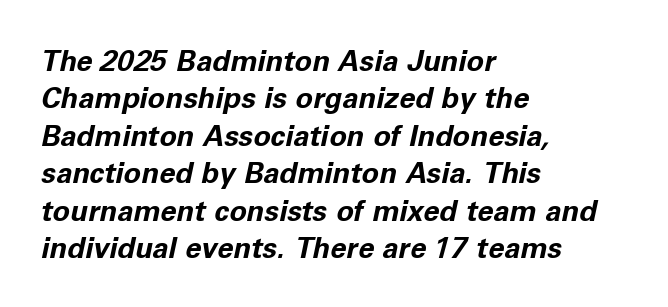
{"italic": "yes", "lean": "right", "slant_degrees": 11, "bold": "yes", "weight": "bold", "width": "normal", "stroke_contrast": "low", "x_height": "medium", "monospaced": "no", "underline": "no", "align": "left", "line_spacing": "normal", "line_spacing_ratio": 1.29, "letter_spacing": "normal", "letter_spacing_em": 0.0, "glyph_px": 29}
